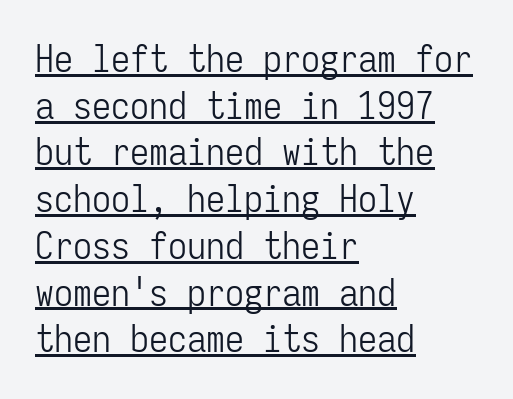
{"serif": "no", "italic": "no", "bold": "no", "weight": "light", "width": "condensed", "stroke_contrast": "low", "x_height": "medium", "monospaced": "yes", "underline": "yes", "align": "left", "line_spacing_ratio": 1.23, "letter_spacing": "normal", "letter_spacing_em": 0.0, "glyph_px": 38}
